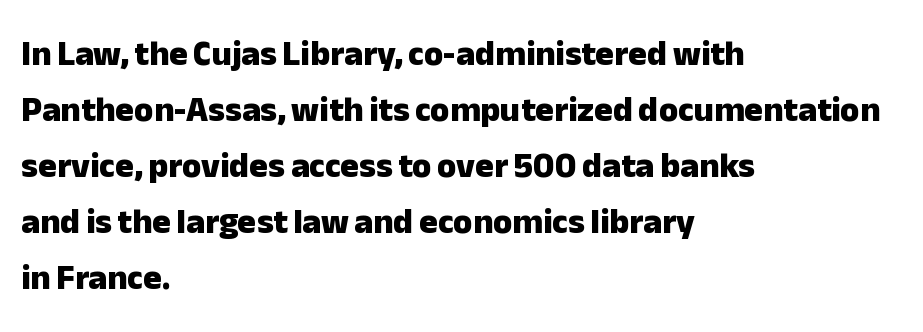
The image shows 35 px heavy sans-serif type, upright; set left-aligned, normal line spacing (1.6x), normal letter spacing, not underlined; low stroke contrast and a medium x-height.
